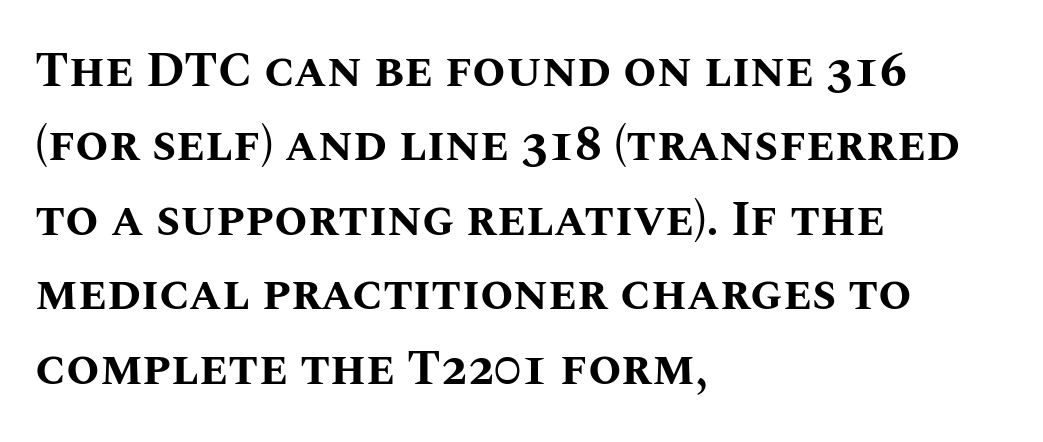
{"italic": "no", "bold": "yes", "weight": "bold", "width": "normal", "stroke_contrast": "medium", "x_height": "large", "monospaced": "no", "underline": "no", "align": "left", "line_spacing": "normal", "line_spacing_ratio": 1.55, "letter_spacing": "normal", "letter_spacing_em": 0.0, "glyph_px": 48}
